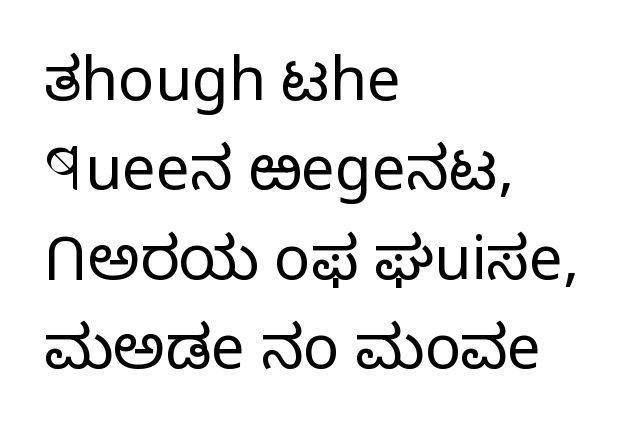
Q: Is the text bold? A: No.
Q: Is the text italic (slanted)? A: No, it is upright.
Q: Is the typeface a serif or a sans-serif typeface? A: Sans-serif.
Q: Is the text underlined? A: No.
Q: How is the paragraph aligned? A: Left-aligned.
Q: Is the spacing between letters normal or unusually wide? A: Normal.
Q: Is the spacing between lines tight, normal or loose? A: Normal.
Q: Width (condensed, normal, or wide)? A: Normal.
Q: Stroke contrast? A: Low.
Q: x-height? A: Medium.
Q: Monospaced? A: No.
